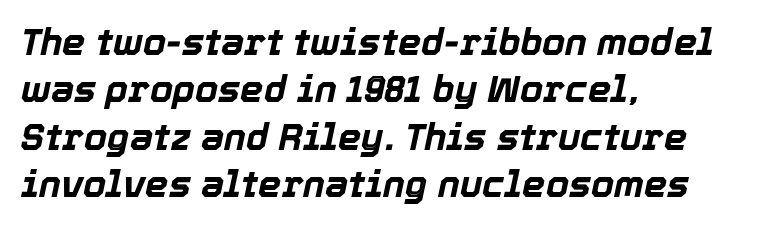
The setting favours the left margin, as ordinary paragraphs usually do. A typesetter would call this proportional, since set widths differ per character. Successive baselines arrive at the customary interval. Glyph-to-glyph distance matches everyday printed text. The specimen reads as italic at a glance. Pretty heavy lettering here — definitely bold.
